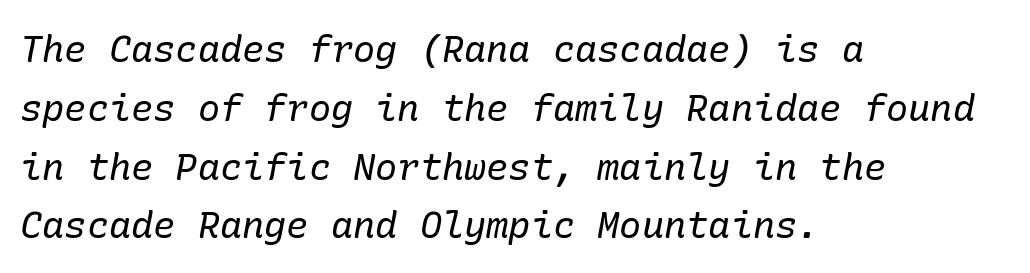
The image shows 37 px regular-weight type, italic (leaning right); set left-aligned, normal line spacing (1.59x), normal letter spacing, not underlined; low stroke contrast and a medium x-height.
